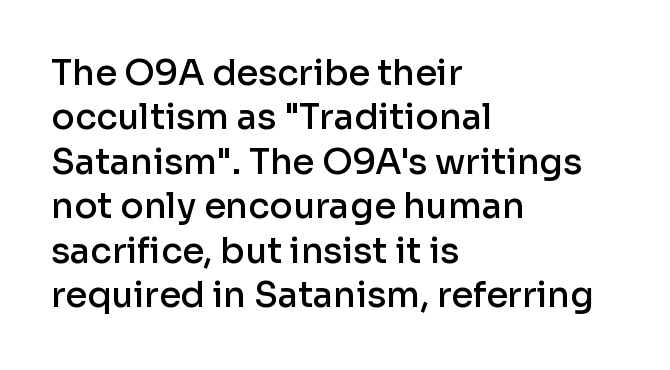
The image shows 35 px semibold sans-serif type, upright; set left-aligned, normal line spacing (1.27x), normal letter spacing, not underlined; low stroke contrast and a medium x-height.
